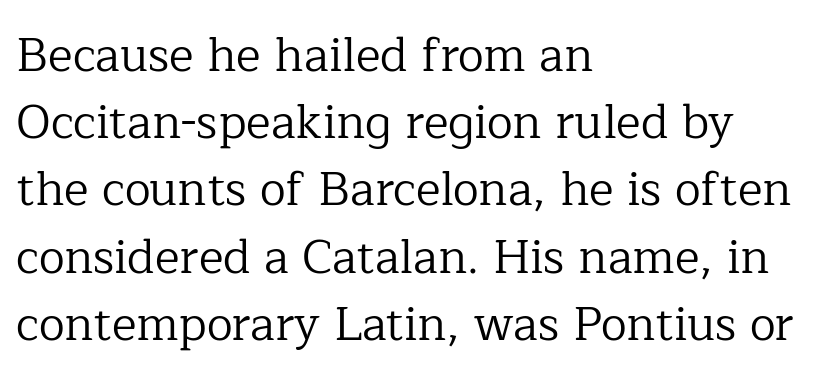
The image shows 47 px regular-weight serif type, upright; set left-aligned, normal line spacing (1.43x), normal letter spacing, not underlined; low stroke contrast and a medium x-height.
